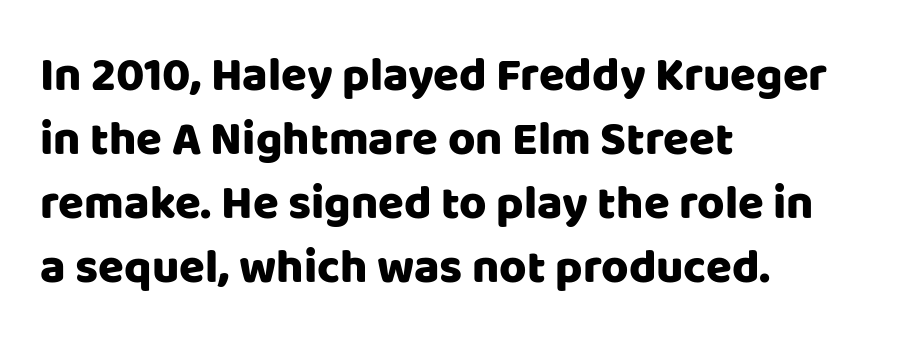
Varying glyph widths throughout — classic text-font behaviour. Caption: multi-line text, flush left, ragged right. This rendering leaves character spacing at its baseline value. Horizontal bands of white between lines are of average thickness. This rendering employs a face without finishing strokes, i.e., a sans-serif. The font's upright variant was chosen for this text.
